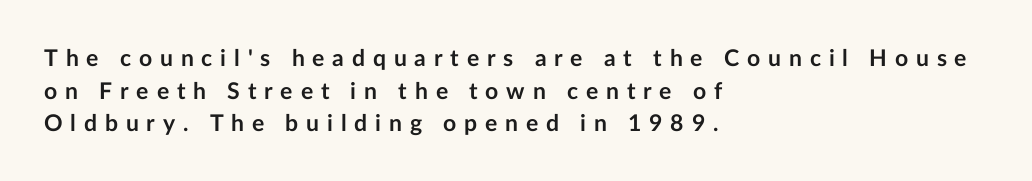
The image shows 23 px bold type, upright; set left-aligned, normal line spacing (1.42x), unusually wide letter spacing (+0.34 em), not underlined.
